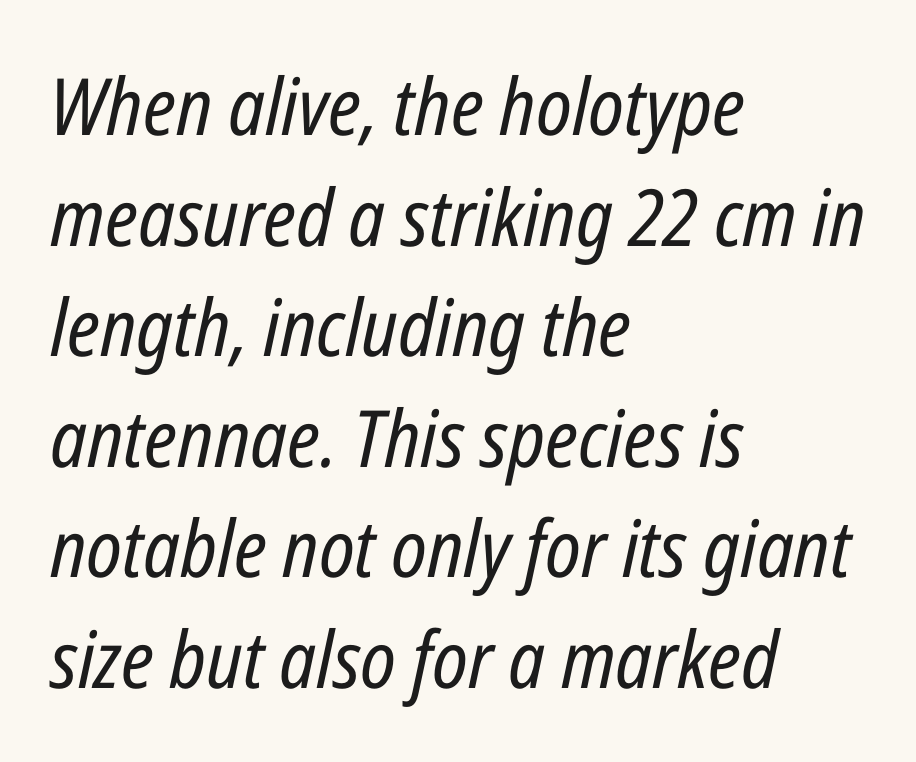
Tall strokes in this sample are angled rather than plumb. Quick note: interline space is typical. A clean baseline with only descenders dipping below it. What stands out about the letter spacing? Nothing — it is the standard amount. The setting favours the left margin, as ordinary paragraphs usually do. Letters have the restrained weight of plain body copy at most.
